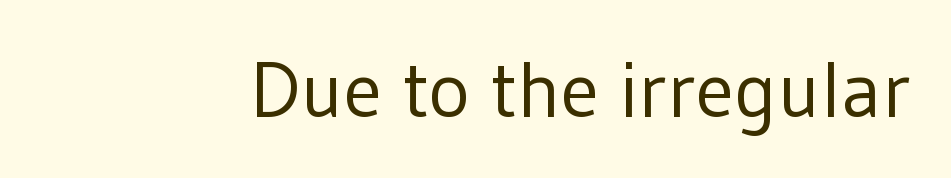
{"serif": "no", "italic": "no", "bold": "no", "weight": "regular", "width": "normal", "stroke_contrast": "low", "x_height": "medium", "monospaced": "no", "underline": "no", "letter_spacing": "normal", "letter_spacing_em": 0.0, "glyph_px": 79}
